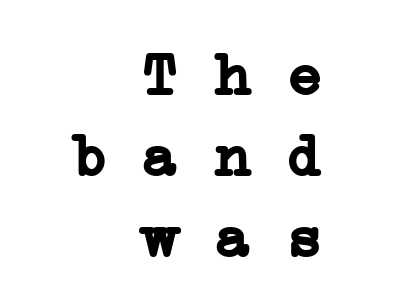
Teacher's note: observe the even right margin — that is flush-right alignment. The letters march in equal steps, a hallmark of fixed-pitch type. Strokes here are thick enough to call this a true bold. Caption: standard tracking, unaltered. The words here are not underlined. These lines are composed in type with serifs.
